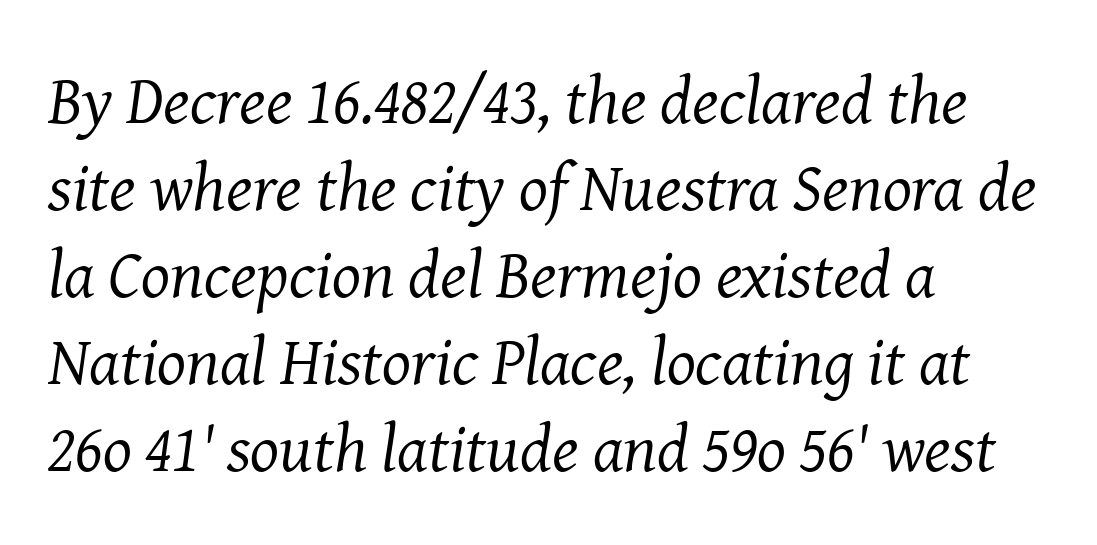
{"serif": "yes", "italic": "yes", "lean": "right", "slant_degrees": 8, "bold": "no", "weight": "regular", "width": "normal", "stroke_contrast": "medium", "x_height": "medium", "monospaced": "no", "underline": "no", "align": "left", "line_spacing": "normal", "line_spacing_ratio": 1.28, "letter_spacing": "normal", "letter_spacing_em": 0.0, "glyph_px": 68}
